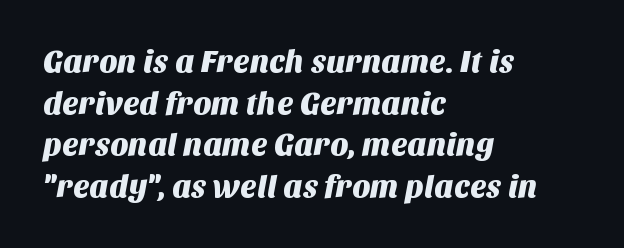
The image shows 31 px sans-serif type; set left-aligned, normal line spacing (1.34x), normal letter spacing, not underlined; medium stroke contrast and a large x-height.
